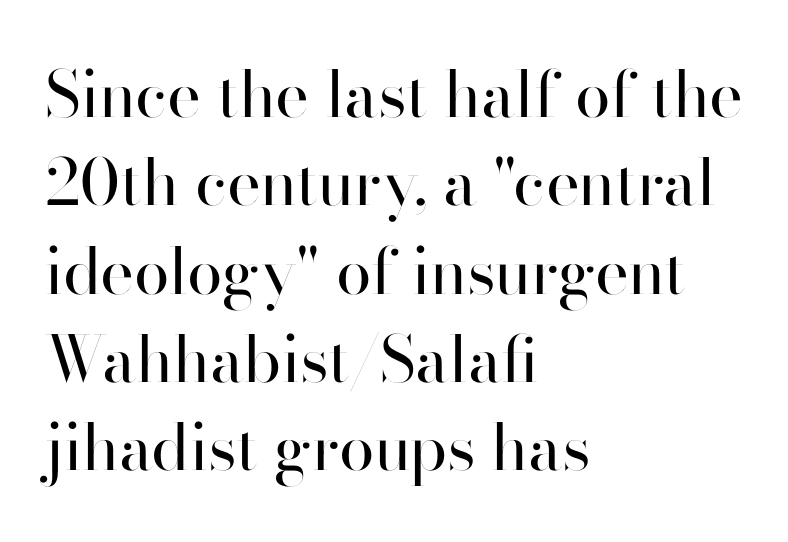
Is the type heavy? It reads as light-to-regular instead. This sample keeps an unexceptional amount of space between lines. Varying glyph widths throughout — classic text-font behaviour. This sample is left-justified, so line endings fall wherever the words run out.
